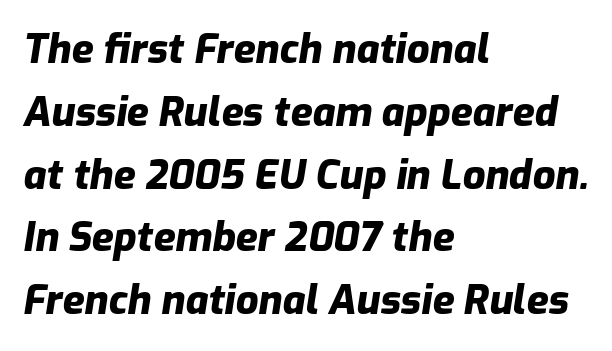
{"italic": "yes", "lean": "right", "slant_degrees": 9, "bold": "yes", "weight": "heavy", "width": "normal", "stroke_contrast": "low", "x_height": "medium", "monospaced": "no", "underline": "no", "align": "left", "line_spacing": "normal", "line_spacing_ratio": 1.57, "letter_spacing": "normal", "letter_spacing_em": 0.0, "glyph_px": 40}
